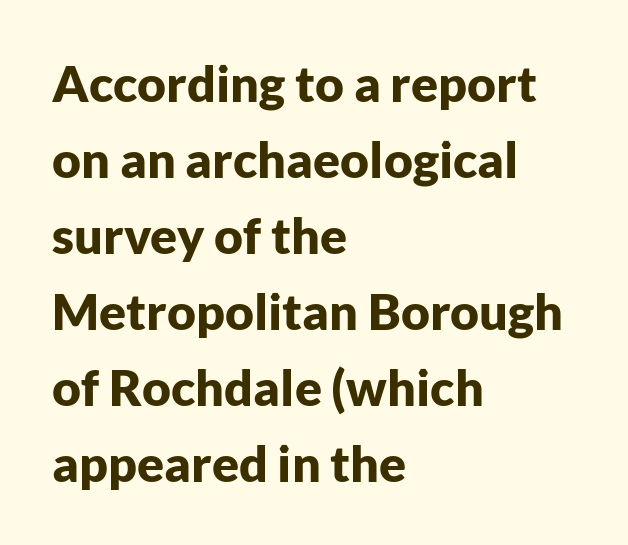
{"serif": "no", "italic": "no", "bold": "yes", "weight": "bold", "width": "normal", "stroke_contrast": "low", "x_height": "medium", "monospaced": "no", "underline": "no", "align": "left", "line_spacing": "normal", "line_spacing_ratio": 1.52, "letter_spacing": "normal", "letter_spacing_em": 0.0, "glyph_px": 50}
